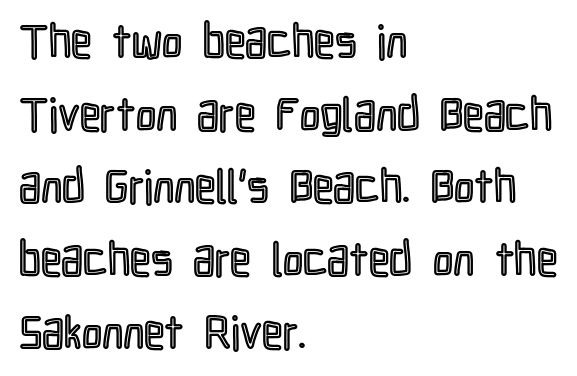
{"italic": "no", "width": "condensed", "x_height": "medium", "monospaced": "no", "underline": "no", "align": "left", "line_spacing": "normal", "line_spacing_ratio": 1.58, "letter_spacing": "normal", "letter_spacing_em": 0.0, "glyph_px": 46}
